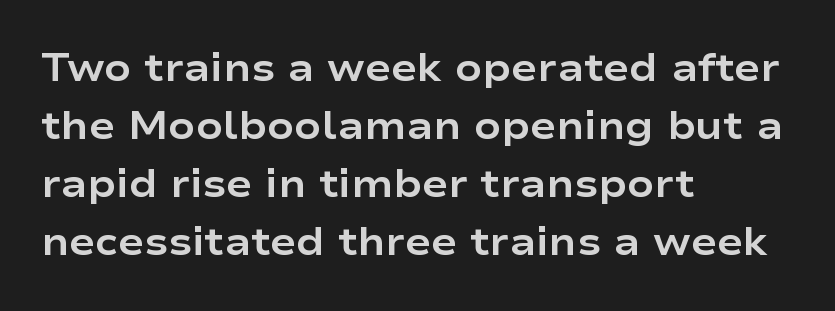
The image shows 39 px bold, wide sans-serif type, upright; set left-aligned, normal line spacing (1.49x), normal letter spacing, not underlined; low stroke contrast and a medium x-height.
